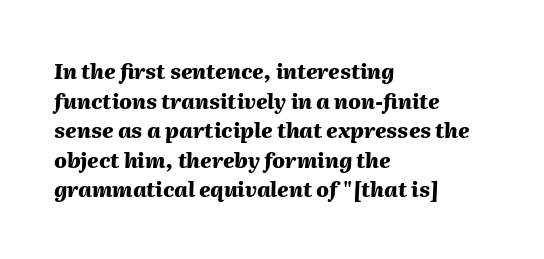
The whole block is typeset with a tilt. Does the weight exceed regular? Yes, all the way to bold. Casual observation: everything's shoved over to the left. Check the space under the baseline: it is left empty. You could call the tracking neutral — neither tight nor loose. The block of text has a typical density, with ordinary space between rows.
